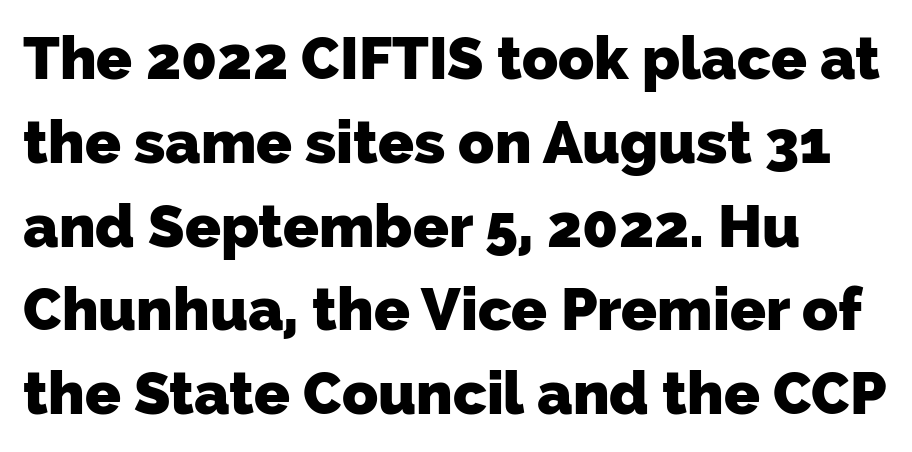
The image shows 59 px heavy sans-serif type; set left-aligned, normal line spacing (1.42x), normal letter spacing, not underlined; low stroke contrast and a medium x-height.
